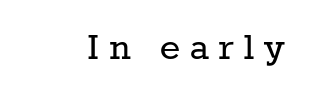
Character widths vary here, with narrow letters taking less room than wide ones. Each row of text sits above clean, open space. The letters are spread apart with noticeably loose tracking. Is the stroke heavy? The answer is a plain regular-or-lighter. Characters remain perfectly vertical along every line. Typographically, this falls in the serif category.
